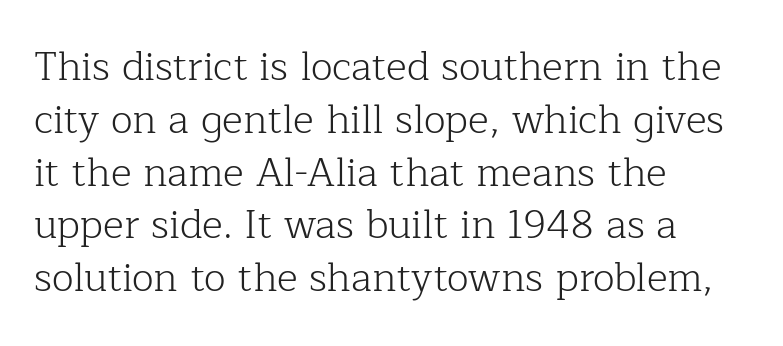
Posture: upright roman. The strokes are not fattened; the text isn't bold. Look at the bottom of the vertical strokes: they flare into serifs here. The type is set solid horizontally, with unmodified tracking. No word sits above an underline. These lines are rendered in a variable-pitch font.
